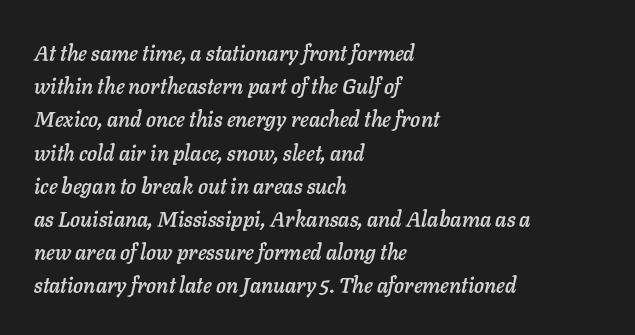
Students, observe: this is what conventionally led text looks like. When letters slant like this, we call the style italic. Check the space under the baseline: it is left empty. Reading down the block, your eye returns to a fixed left position each line.
